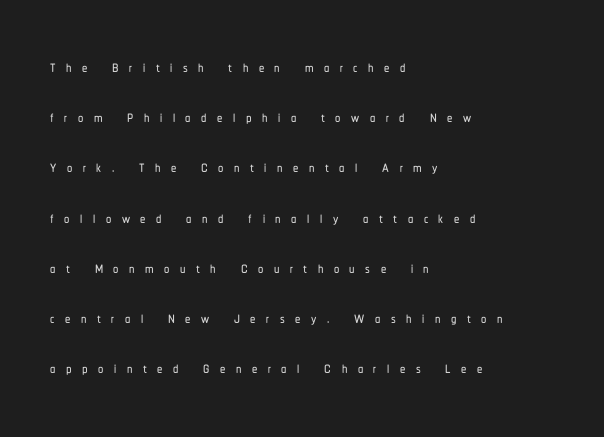
The image shows 21 px text type, upright; set left-aligned, loose line spacing (2.39x), unusually wide letter spacing (+0.5 em), not underlined.
